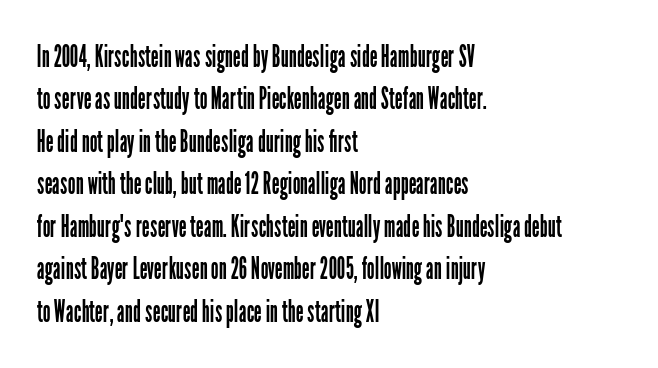
{"serif": "no", "italic": "no", "bold": "no", "weight": "regular", "width": "condensed", "stroke_contrast": "low", "x_height": "medium", "monospaced": "no", "underline": "no", "align": "left", "line_spacing": "normal", "line_spacing_ratio": 1.37, "letter_spacing": "normal", "letter_spacing_em": 0.0, "glyph_px": 31}
